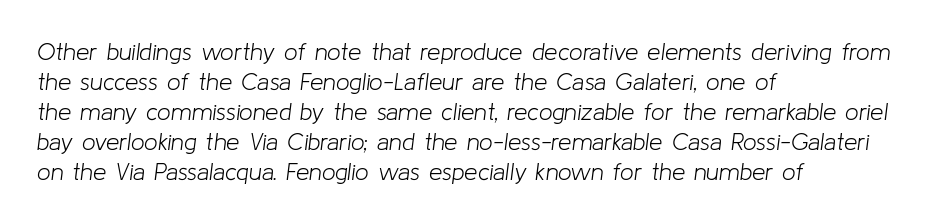
Q: Is the text bold? A: No.
Q: Is the text italic (slanted)? A: Yes, it leans right by about 8 degrees.
Q: Is the text underlined? A: No.
Q: How is the paragraph aligned? A: Left-aligned.
Q: Is the spacing between letters normal or unusually wide? A: Normal.
Q: Is the spacing between lines tight, normal or loose? A: Normal.
